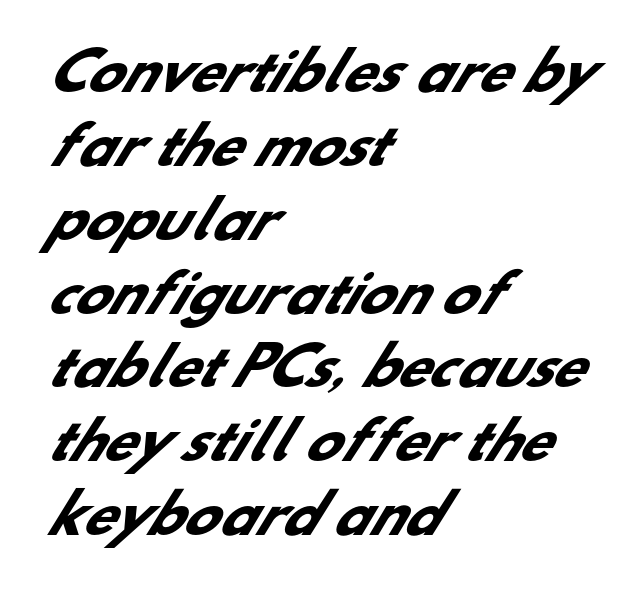
Q: Is the text bold? A: Yes.
Q: Is the typeface a serif or a sans-serif typeface? A: Sans-serif.
Q: Is the text underlined? A: No.
Q: How is the paragraph aligned? A: Left-aligned.
Q: Is the spacing between letters normal or unusually wide? A: Normal.
Q: Is the spacing between lines tight, normal or loose? A: Normal.
Q: Width (condensed, normal, or wide)? A: Normal.
Q: Stroke contrast? A: Low.
Q: x-height? A: Small.
Q: Monospaced? A: No.
